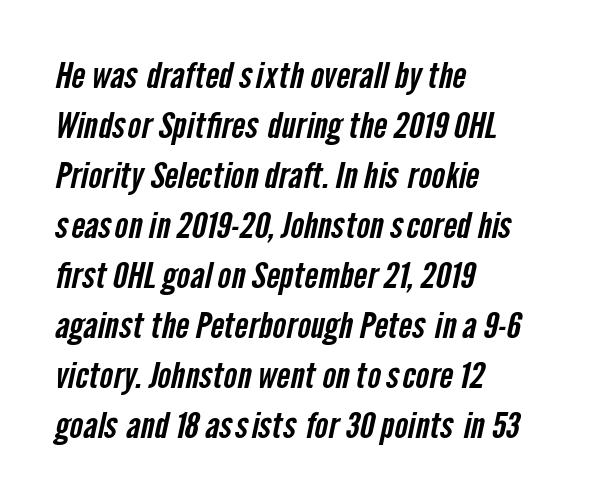
{"serif": "no", "width": "condensed", "stroke_contrast": "low", "x_height": "medium", "monospaced": "no", "underline": "no", "align": "left", "line_spacing": "normal", "line_spacing_ratio": 1.39, "letter_spacing": "normal", "letter_spacing_em": 0.0, "glyph_px": 36}
